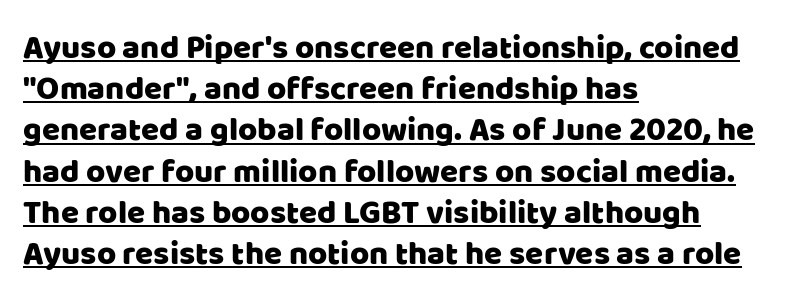
Underlined type. Typeset ragged right — the left edge is the straight one. Observe the ordinary spacing: letters are neighbours, not strangers. Check where the strokes stop: nothing finishes them off — pure sans. The lettering holds an erect, upright posture throughout. Looks like regular typesetting: each glyph gets only the width it needs.
